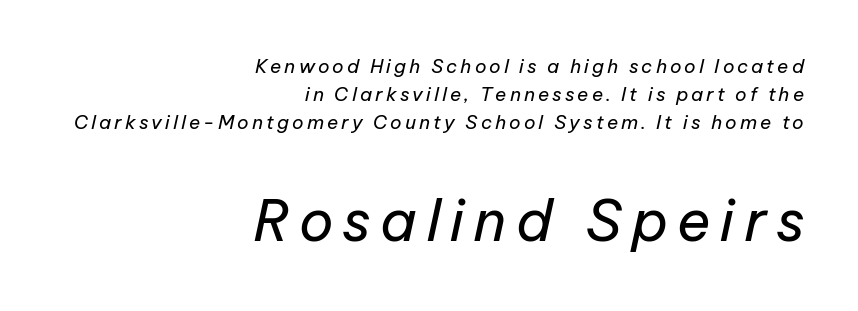
Q: Is the text bold? A: No.
Q: Is the text italic (slanted)? A: Yes, it leans right by about 12 degrees.
Q: Is the text underlined? A: No.
Q: How is the paragraph aligned? A: Right-aligned.
Q: Is the spacing between lines tight, normal or loose? A: Normal.
Q: Which block of text is set in a larger size, the first (top) or the second (bottom)? A: The second (bottom) one.
Q: Width (condensed, normal, or wide)? A: Normal.
Q: Stroke contrast? A: Low.
Q: x-height? A: Medium.
Q: Monospaced? A: No.
